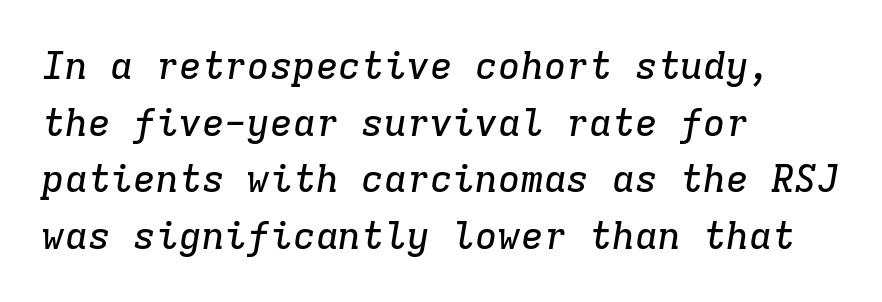
Students, observe: this is what conventionally led text looks like. The glyphs in this specimen are seriffed. Compared with a centered layout, this one pins lines to the left instead. The passage shown leans; its letterforms are oblique.
